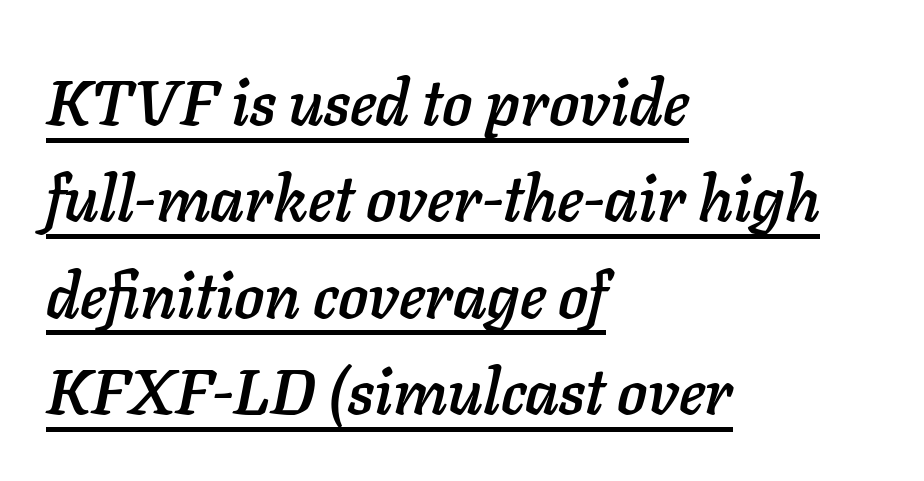
The image shows 63 px text type, italic (leaning right); set left-aligned, normal line spacing (1.53x), normal letter spacing, underlined; low stroke contrast and a medium x-height.
